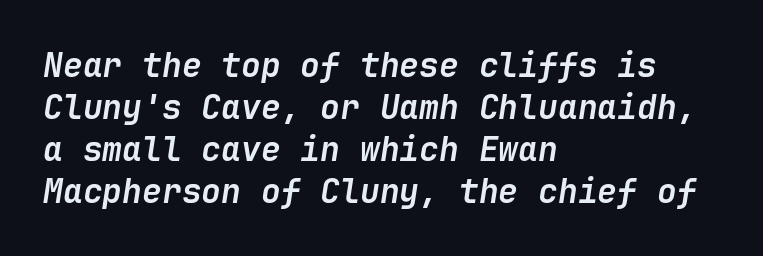
Q: Is the text bold? A: Yes.
Q: Is the text italic (slanted)? A: Yes, it leans right by about 9 degrees.
Q: Is the text underlined? A: No.
Q: How is the paragraph aligned? A: Left-aligned.
Q: Is the spacing between letters normal or unusually wide? A: Normal.
Q: Is the spacing between lines tight, normal or loose? A: Normal.
Q: Width (condensed, normal, or wide)? A: Normal.
Q: Stroke contrast? A: Low.
Q: x-height? A: Medium.
